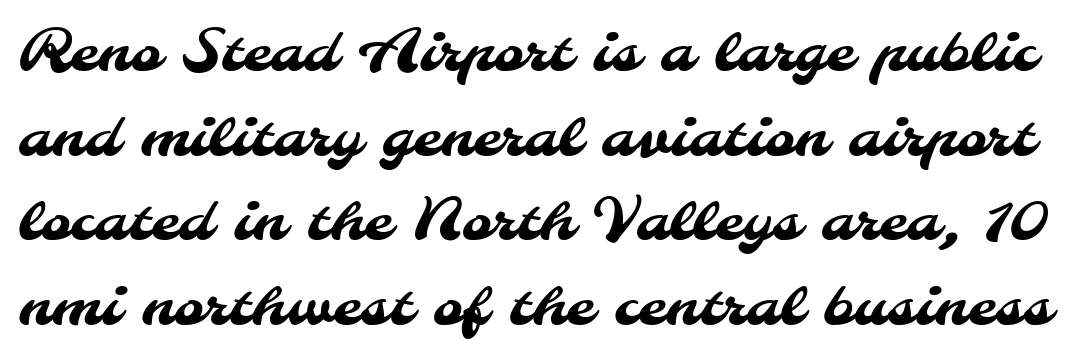
These lines are composed in type without serifs. Descenders hang freely into open space. Default kerning and tracking; the words read as compact shapes. Reading down the column, the eye jumps a familiar distance to each next line.
